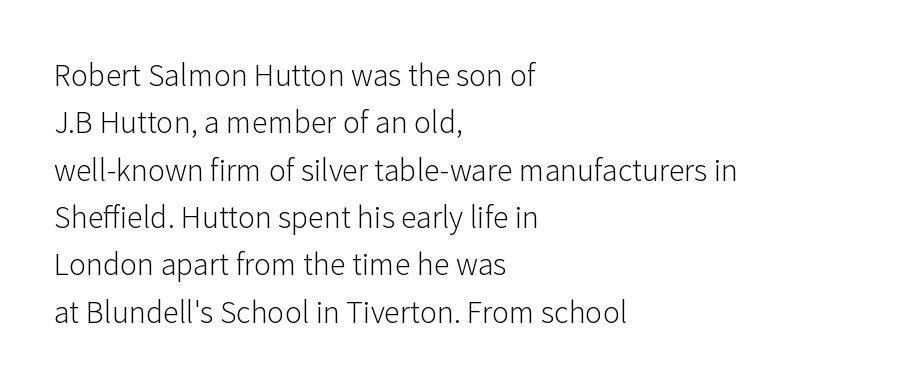
Look at the tracking — it's just the regular setting, nothing added. It's the straight-up-and-down kind of type. Alignment: flush left. Only glyphs here, with clear space below each row. Stems here are at most as thick as an everyday book face. The rows are spaced the way most documents space them.
